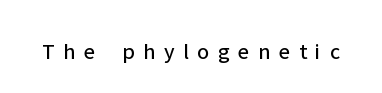
The image shows 23 px text type, upright; set unusually wide letter spacing (+0.38 em), not underlined.
